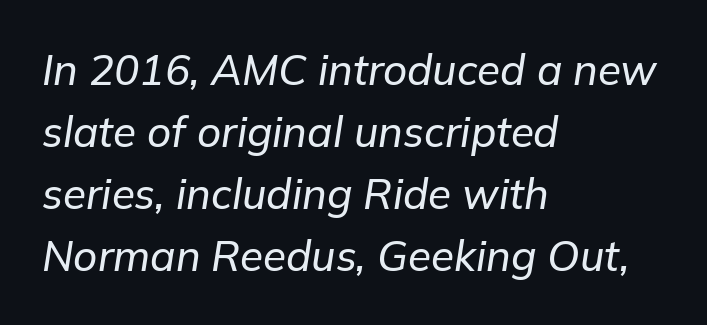
The image shows 42 px text type, italic (leaning right); set left-aligned, normal line spacing (1.48x), normal letter spacing, not underlined; low stroke contrast and a medium x-height.
